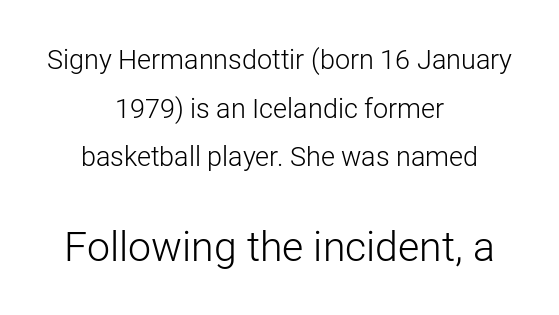
Q: Is the text bold? A: No.
Q: Is the text italic (slanted)? A: No, it is upright.
Q: Is the typeface a serif or a sans-serif typeface? A: Sans-serif.
Q: Is the text underlined? A: No.
Q: How is the paragraph aligned? A: Centered.
Q: Is the spacing between letters normal or unusually wide? A: Normal.
Q: Which block of text is set in a larger size, the first (top) or the second (bottom)? A: The second (bottom) one.
Q: Width (condensed, normal, or wide)? A: Normal.
Q: Stroke contrast? A: Low.
Q: x-height? A: Medium.
Q: Monospaced? A: No.
